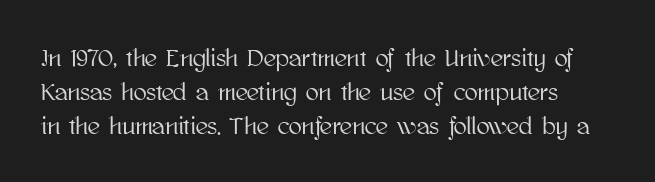
The image shows 24 px text type, upright; set normal line spacing (1.41x), normal letter spacing, not underlined.
